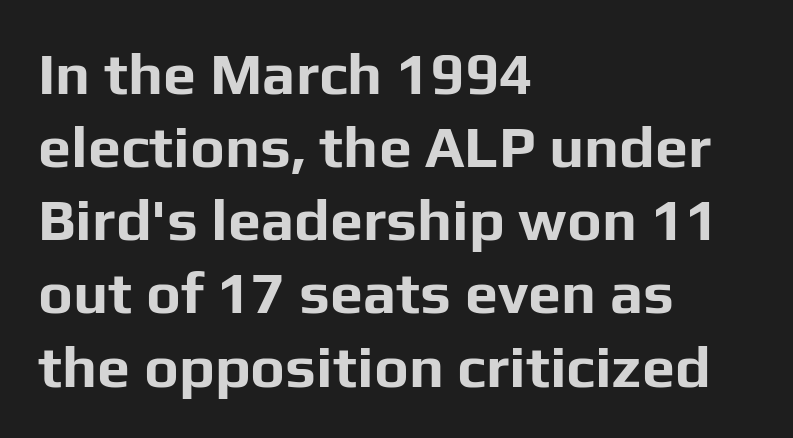
Q: Is the text bold? A: Yes.
Q: Is the text italic (slanted)? A: No, it is upright.
Q: Is the typeface a serif or a sans-serif typeface? A: Sans-serif.
Q: Is the text underlined? A: No.
Q: How is the paragraph aligned? A: Left-aligned.
Q: Is the spacing between letters normal or unusually wide? A: Normal.
Q: Width (condensed, normal, or wide)? A: Normal.
Q: Stroke contrast? A: Low.
Q: x-height? A: Medium.
Q: Monospaced? A: No.
